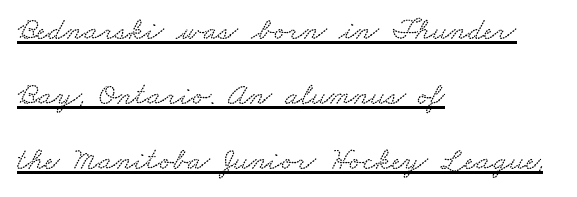
Baseline-to-baseline distance is far greater than the letter height. Character widths vary here, with narrow letters taking less room than wide ones. You can see a thin bar hugging the bottom of the glyphs. Nobody touched the tracking dial on this one. Stroke terminals: seriffed. The ragged edge is on the right, which tells us the setting is flush left.
